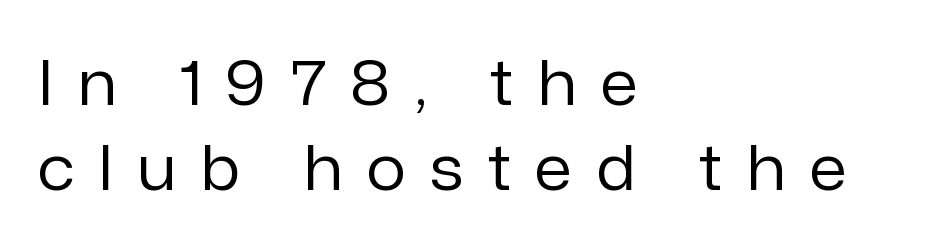
Q: Is the text bold? A: No.
Q: Is the text italic (slanted)? A: No, it is upright.
Q: Is the typeface a serif or a sans-serif typeface? A: Sans-serif.
Q: Is the text underlined? A: No.
Q: How is the paragraph aligned? A: Left-aligned.
Q: Is the spacing between letters normal or unusually wide? A: Unusually wide.
Q: Is the spacing between lines tight, normal or loose? A: Normal.
Q: Width (condensed, normal, or wide)? A: Normal.
Q: Stroke contrast? A: Low.
Q: x-height? A: Medium.
Q: Monospaced? A: No.
